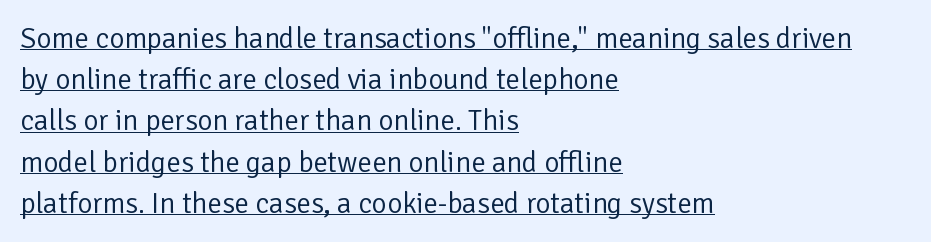
{"serif": "no", "italic": "no", "bold": "no", "weight": "regular", "width": "normal", "stroke_contrast": "low", "x_height": "medium", "monospaced": "no", "underline": "yes", "align": "left", "line_spacing": "normal", "line_spacing_ratio": 1.42, "letter_spacing": "normal", "letter_spacing_em": 0.0, "glyph_px": 29}
